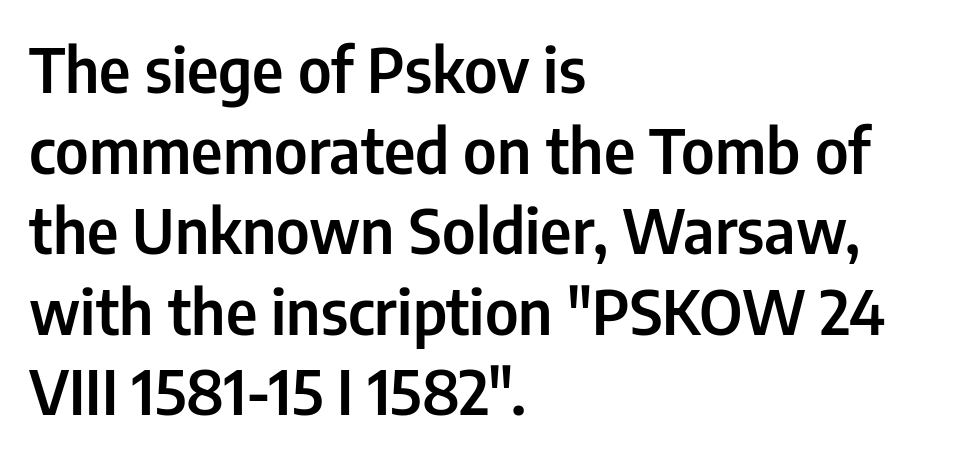
{"serif": "no", "italic": "no", "width": "condensed", "stroke_contrast": "low", "x_height": "medium", "monospaced": "no", "underline": "no", "align": "left", "line_spacing": "normal", "line_spacing_ratio": 1.3, "letter_spacing": "normal", "letter_spacing_em": 0.0, "glyph_px": 62}
